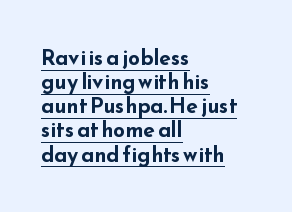
The image shows 21 px bold type, upright; set left-aligned, tight line spacing (1.15x), normal letter spacing, underlined.
